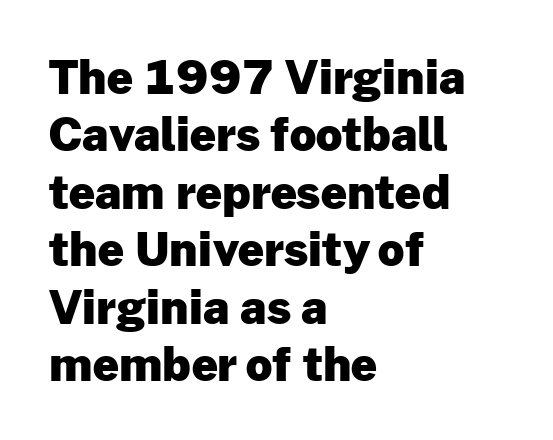
The image shows 46 px heavy sans-serif type, upright; set left-aligned, normal line spacing (1.25x), normal letter spacing, not underlined; low stroke contrast and a medium x-height.
